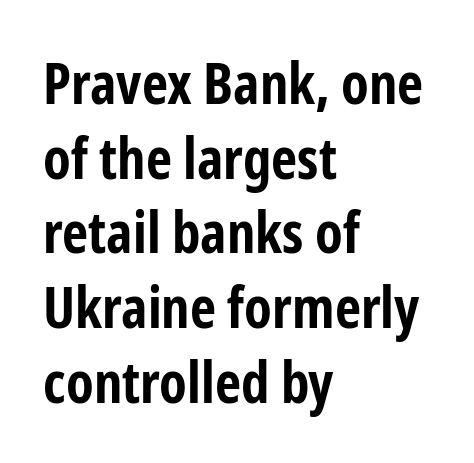
The image shows 57 px bold, condensed sans-serif type, upright; set left-aligned, normal line spacing (1.31x), normal letter spacing, not underlined; low stroke contrast and a medium x-height.
